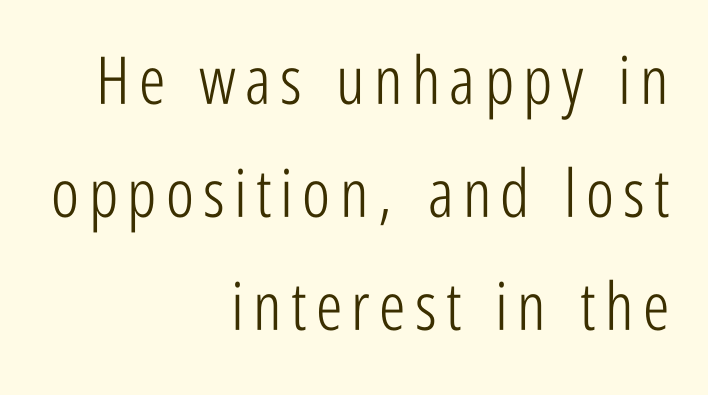
Q: Is the text bold? A: No.
Q: Is the text italic (slanted)? A: No, it is upright.
Q: Is the typeface a serif or a sans-serif typeface? A: Sans-serif.
Q: Is the text underlined? A: No.
Q: How is the paragraph aligned? A: Right-aligned.
Q: Width (condensed, normal, or wide)? A: Condensed.
Q: Stroke contrast? A: Low.
Q: x-height? A: Medium.
Q: Monospaced? A: No.
